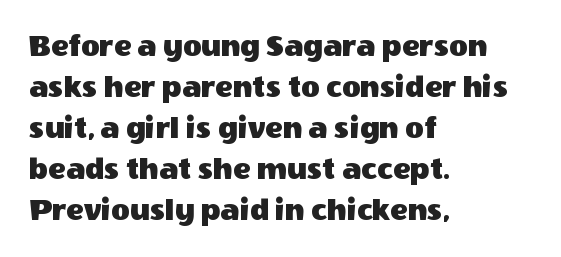
Horizontal bands of white between lines are of average thickness. This sample uses an upright cut, with every glyph sitting square on the baseline. The text block is weighted toward the left margin, trailing off unevenly rightward. This rendering features lettering with no underline. Stroke terminals: plain, sans-serif. Each word holds together tightly as a unit, with standard inter-letter gaps.
